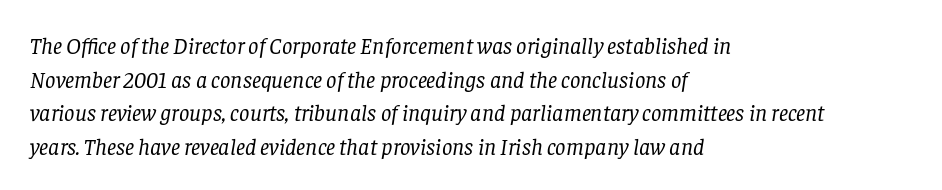
Q: Is the text bold? A: No.
Q: Is the text italic (slanted)? A: Yes, it leans right by about 8 degrees.
Q: Is the text underlined? A: No.
Q: How is the paragraph aligned? A: Left-aligned.
Q: Is the spacing between letters normal or unusually wide? A: Normal.
Q: Is the spacing between lines tight, normal or loose? A: Normal.
